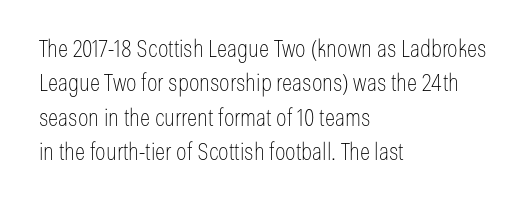
The image shows 24 px text type, upright; set left-aligned, normal line spacing (1.43x), normal letter spacing, not underlined.
